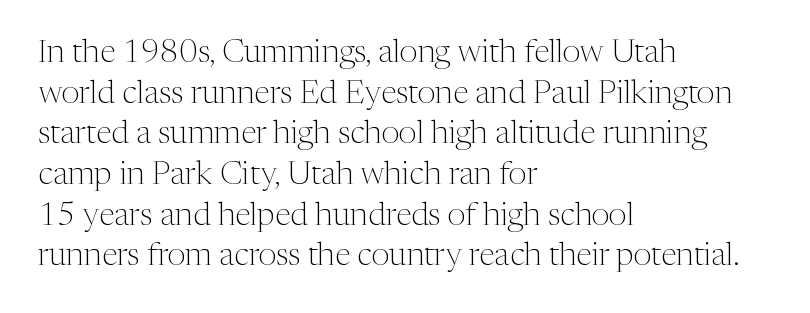
The image shows 32 px light serif type, upright; set left-aligned, normal line spacing (1.27x), normal letter spacing, not underlined; medium stroke contrast and a medium x-height.
